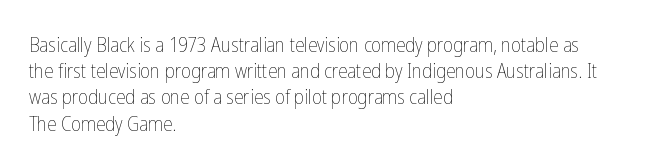
Q: Is the text bold? A: No.
Q: Is the text italic (slanted)? A: No, it is upright.
Q: Is the text underlined? A: No.
Q: How is the paragraph aligned? A: Left-aligned.
Q: Is the spacing between letters normal or unusually wide? A: Normal.
Q: Is the spacing between lines tight, normal or loose? A: Normal.
